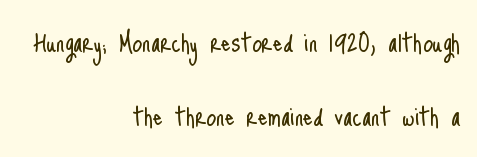
Nothing sits at the stroke ends, so this counts as sans-serif. No letter is thick-stroked: the sample isn't bold. Horizontal alignment here is rightward, an uncommon choice for prose. The passage shown has conventional tracking throughout.
